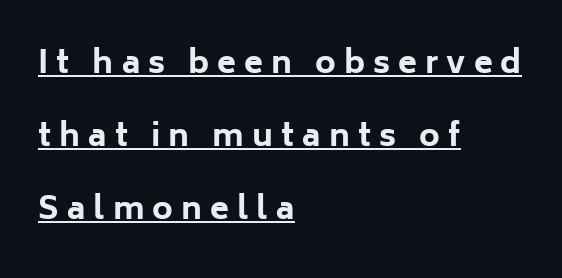
Q: Is the text bold? A: Yes.
Q: Is the text italic (slanted)? A: No, it is upright.
Q: Is the typeface a serif or a sans-serif typeface? A: Sans-serif.
Q: Is the text underlined? A: Yes.
Q: How is the paragraph aligned? A: Left-aligned.
Q: Is the spacing between letters normal or unusually wide? A: Unusually wide.
Q: Is the spacing between lines tight, normal or loose? A: Loose.
Q: Width (condensed, normal, or wide)? A: Normal.
Q: Stroke contrast? A: Low.
Q: x-height? A: Medium.
Q: Monospaced? A: No.
